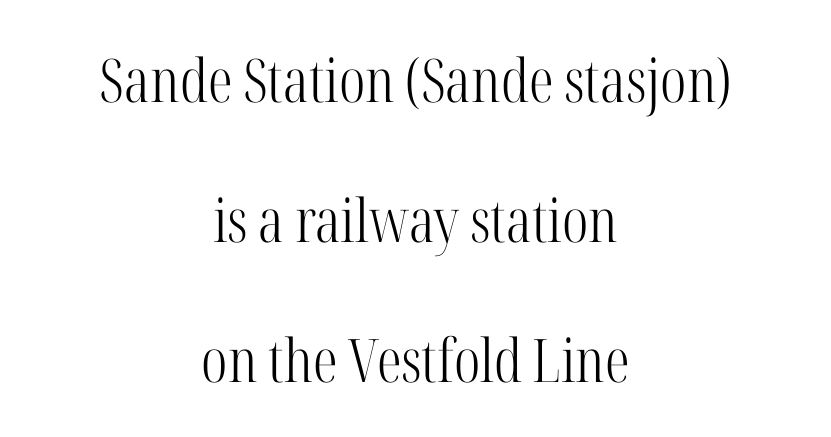
{"serif": "yes", "italic": "no", "bold": "no", "weight": "light", "width": "condensed", "stroke_contrast": "high", "x_height": "medium", "monospaced": "no", "underline": "no", "align": "center", "line_spacing": "loose", "line_spacing_ratio": 2.33, "letter_spacing": "normal", "letter_spacing_em": 0.0, "glyph_px": 60}
